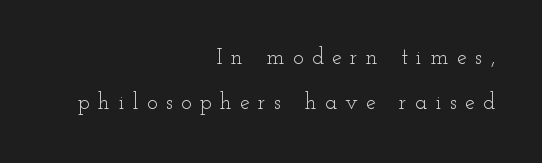
Q: Is the text bold? A: No.
Q: Is the text italic (slanted)? A: No, it is upright.
Q: Is the text underlined? A: No.
Q: How is the paragraph aligned? A: Right-aligned.
Q: Is the spacing between letters normal or unusually wide? A: Unusually wide.
Q: Is the spacing between lines tight, normal or loose? A: Loose.
